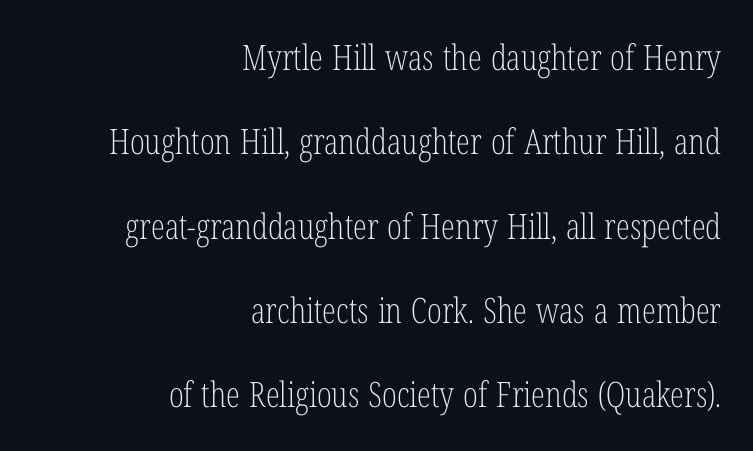
The image shows 35 px light, condensed serif type, upright; set right-aligned, loose line spacing (2.41x), normal letter spacing, not underlined; low stroke contrast and a medium x-height.
